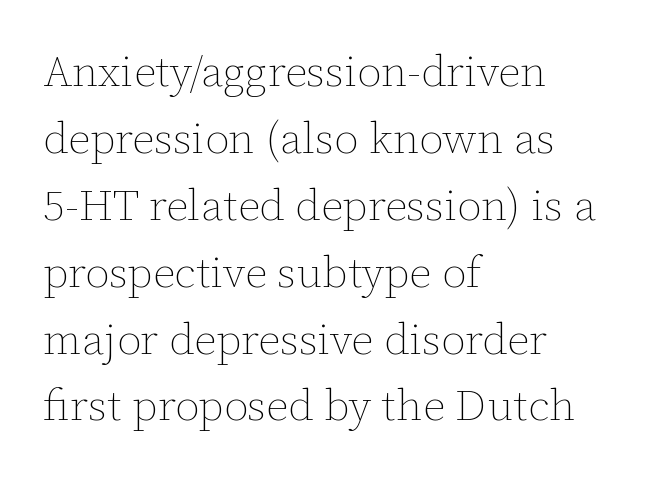
In CSS terms this would be text-align: left. Here the designer chose a conventional face with non-uniform glyph widths. This sample uses an upright cut, with every glyph sitting square on the baseline. The block of text has a typical density, with ordinary space between rows. Stems and bowls with no extra thickness — not bold.
